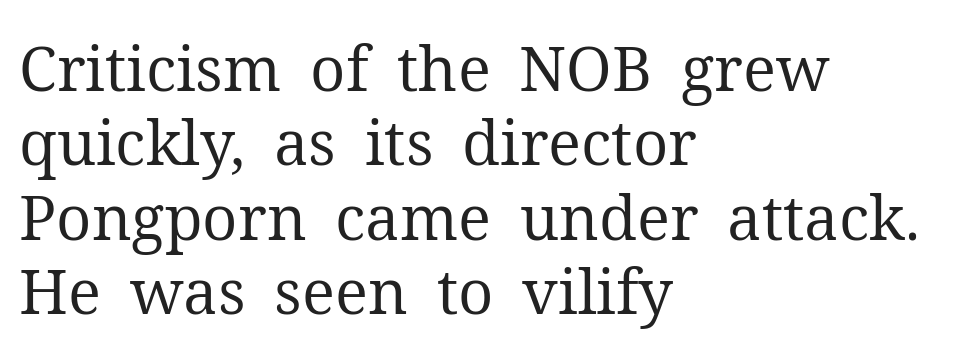
Stroke mass is kept to a normal reading level or below. Little horizontal feet cap the strokes, marking this as serif type. The passage shown has conventional tracking throughout. A roman cut, with each character standing at attention.
